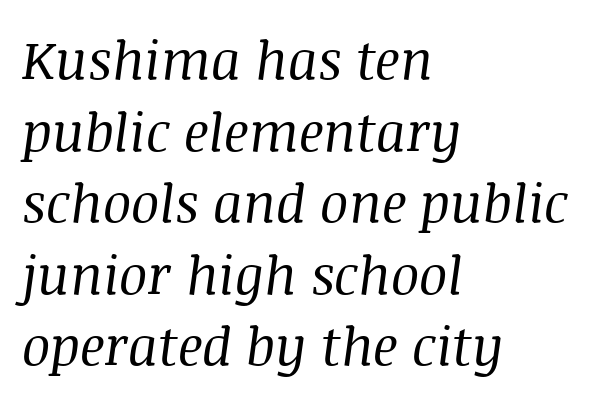
Does extra space separate the letters? No, they use regular spacing. Does the leading feel generous? No, just average. The face used here is proportionally spaced, like ordinary book or web type. The letters look calm and open, with moderate or lighter stems.
